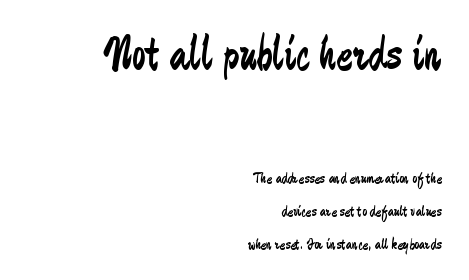
Each stroke keeps to a modest, everyday thickness or less. Loosely led — the rows are spread out. Stroke terminals: plain, sans-serif. If you drew a ruler down the right edge, every line would touch it. These lines are rendered in a variable-pitch font. The composition opens big and finishes small.
